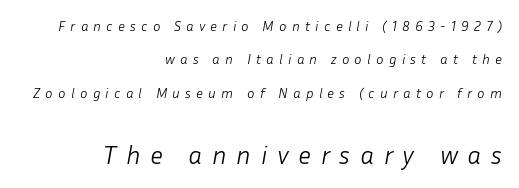
The gap between lines stays unmarked. The vertical gap from one line to the next is large. Which margin do the lines hug? The right one — the left edge is uneven. Honestly, the letter spacing is so wide it's the main thing you notice. Two sizes are in play, and the larger belongs to the second block.
